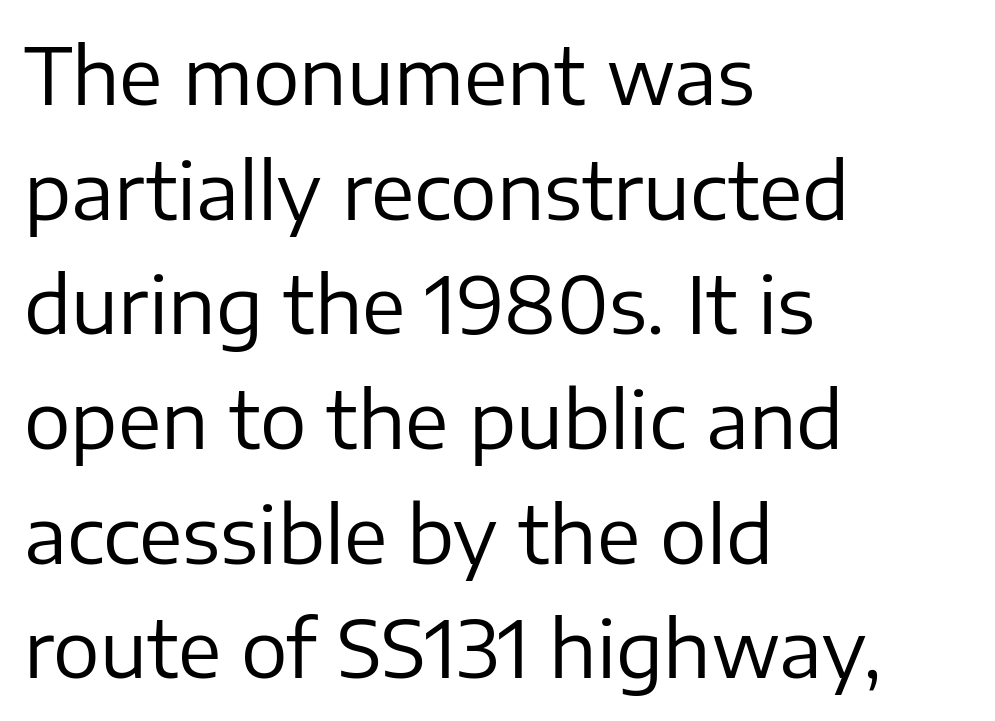
The image shows 78 px regular-weight sans-serif type, upright; set left-aligned, normal line spacing (1.47x), normal letter spacing, not underlined; low stroke contrast and a medium x-height.
